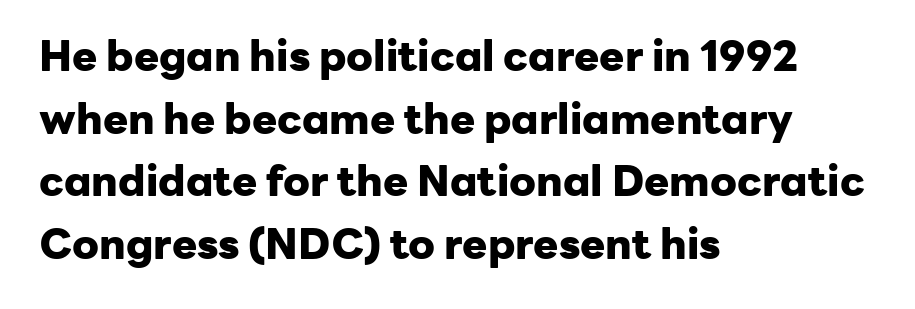
The image shows 42 px heavy sans-serif type, upright; set left-aligned, normal line spacing (1.49x), normal letter spacing, not underlined; low stroke contrast and a medium x-height.
